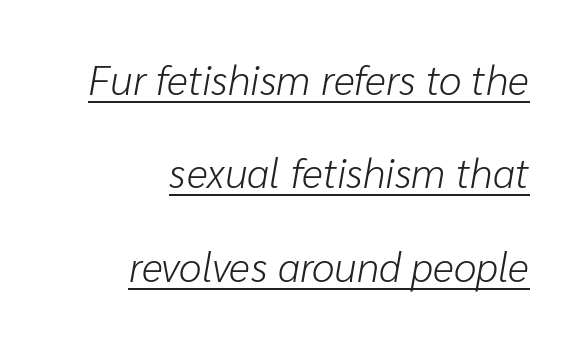
Q: Is the text bold? A: No.
Q: Is the text italic (slanted)? A: Yes, it leans right by about 10 degrees.
Q: Is the text underlined? A: Yes.
Q: How is the paragraph aligned? A: Right-aligned.
Q: Is the spacing between letters normal or unusually wide? A: Normal.
Q: Is the spacing between lines tight, normal or loose? A: Loose.
Q: Width (condensed, normal, or wide)? A: Normal.
Q: Stroke contrast? A: Low.
Q: x-height? A: Medium.
Q: Monospaced? A: No.
